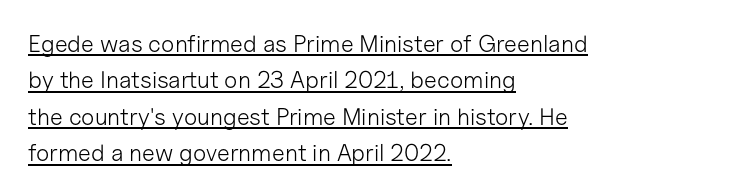
Q: Is the text bold? A: No.
Q: Is the text italic (slanted)? A: No, it is upright.
Q: Is the text underlined? A: Yes.
Q: How is the paragraph aligned? A: Left-aligned.
Q: Is the spacing between letters normal or unusually wide? A: Normal.
Q: Is the spacing between lines tight, normal or loose? A: Normal.
